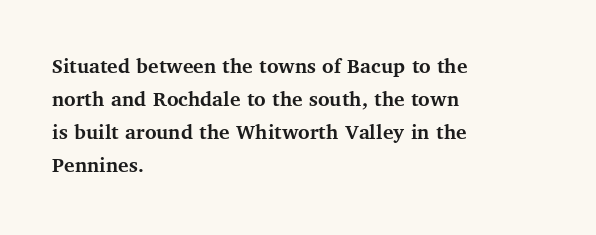
You'd pick this weight for a headline — it's a proper bold. The lettering holds an erect, upright posture throughout. Glance below the letters and you will spot only blank space. Layout note: lines flush left. Characters follow at the spacing the type designer built in. These lines sit exactly where default settings would place them.
